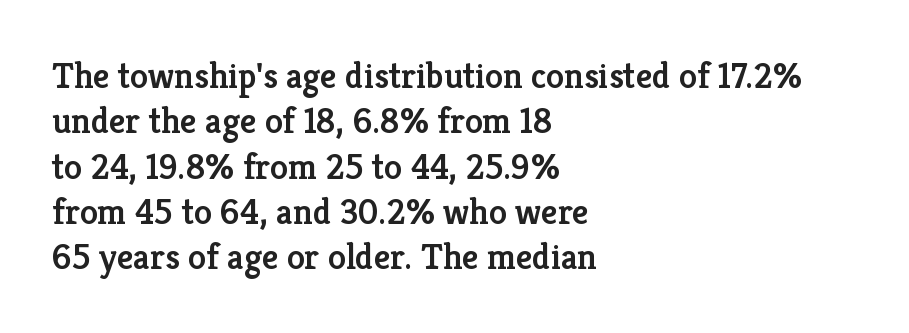
{"serif": "yes", "italic": "no", "bold": "semi", "weight": "semibold", "width": "normal", "stroke_contrast": "low", "x_height": "medium", "monospaced": "no", "underline": "no", "align": "left", "line_spacing": "normal", "line_spacing_ratio": 1.26, "letter_spacing": "normal", "letter_spacing_em": 0.0, "glyph_px": 36}
